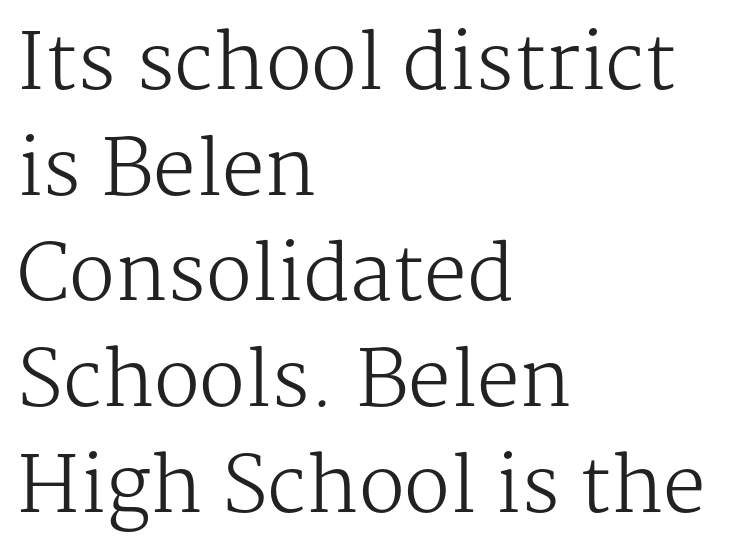
Honestly, there is no underline to notice here at all. Unlike italic type, these characters show no tilt at all. No chunkiness to these letters — they're not bold. Casual observation: everything's shoved over to the left.
